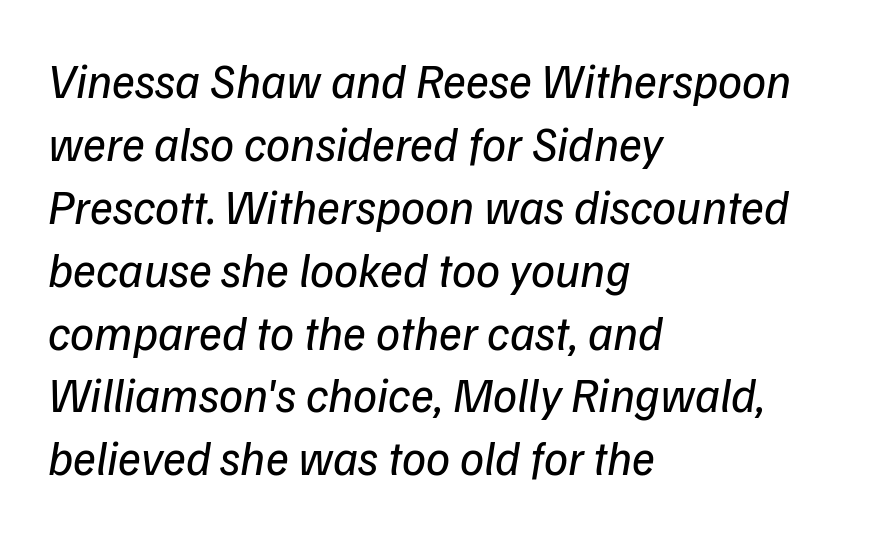
{"serif": "no", "bold": "no", "weight": "regular", "width": "normal", "stroke_contrast": "low", "x_height": "medium", "monospaced": "no", "underline": "no", "align": "left", "line_spacing": "normal", "line_spacing_ratio": 1.31, "letter_spacing": "normal", "letter_spacing_em": 0.0, "glyph_px": 48}
